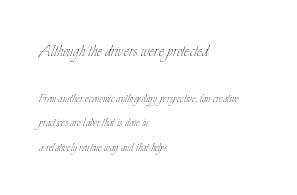
Q: Is the text bold? A: No.
Q: Is the text italic (slanted)? A: Yes.
Q: Is the text underlined? A: No.
Q: How is the paragraph aligned? A: Left-aligned.
Q: Is the spacing between letters normal or unusually wide? A: Normal.
Q: Which block of text is set in a larger size, the first (top) or the second (bottom)? A: The first (top) one.
